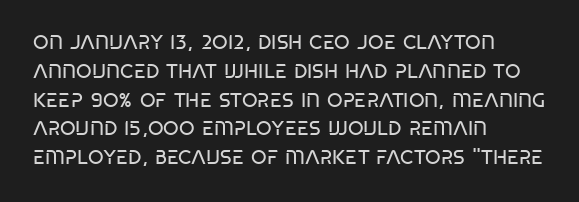
{"italic": "no", "bold": "no", "underline": "no", "align": "left", "line_spacing": "normal", "line_spacing_ratio": 1.44, "letter_spacing": "normal", "letter_spacing_em": 0.0, "glyph_px": 20}
